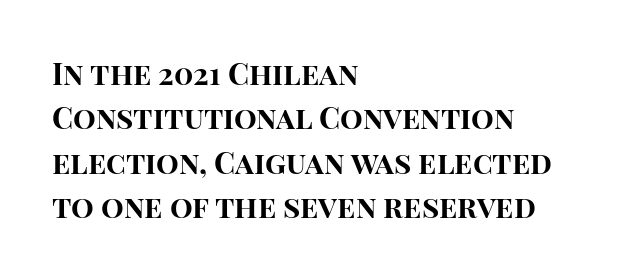
Q: Is the text bold? A: Yes.
Q: Is the text italic (slanted)? A: No, it is upright.
Q: Is the typeface a serif or a sans-serif typeface? A: Sans-serif.
Q: Is the text underlined? A: No.
Q: How is the paragraph aligned? A: Left-aligned.
Q: Is the spacing between letters normal or unusually wide? A: Normal.
Q: Is the spacing between lines tight, normal or loose? A: Normal.
Q: Width (condensed, normal, or wide)? A: Normal.
Q: Stroke contrast? A: High.
Q: x-height? A: Large.
Q: Monospaced? A: No.
